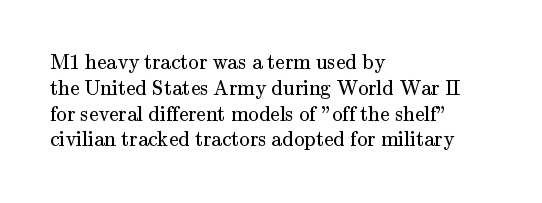
The image shows 21 px text type, upright; set left-aligned, line spacing 1.23x, normal letter spacing, not underlined.
